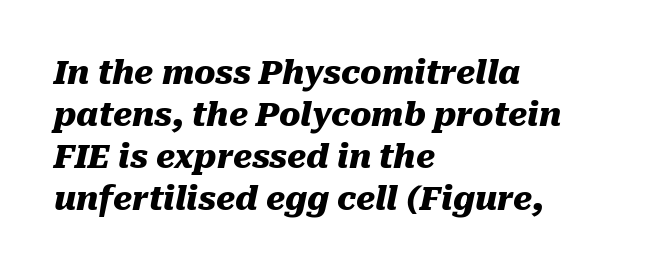
{"italic": "yes", "lean": "right", "slant_degrees": 10, "bold": "yes", "weight": "heavy", "width": "normal", "stroke_contrast": "medium", "x_height": "medium", "monospaced": "no", "underline": "no", "align": "left", "line_spacing": "normal", "line_spacing_ratio": 1.31, "letter_spacing": "normal", "letter_spacing_em": 0.0, "glyph_px": 32}
